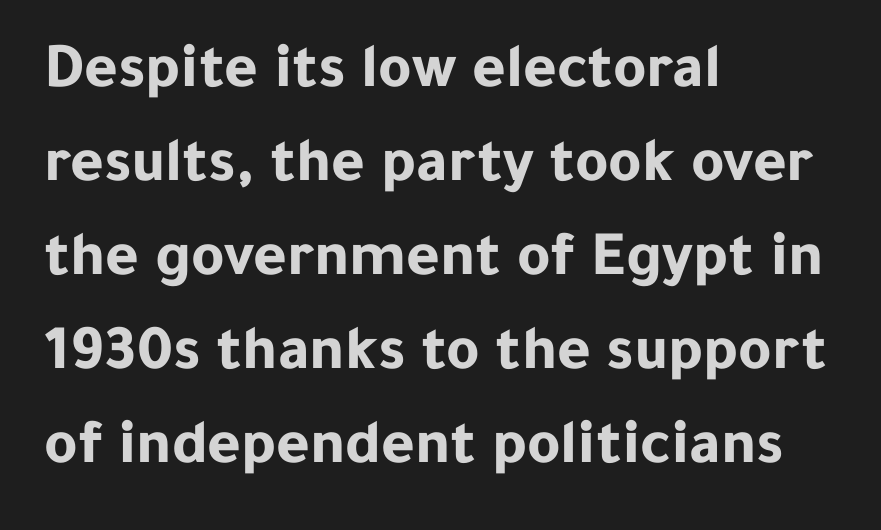
These lines are rendered in a variable-pitch font. The horizontal fit of the characters is conventional and even. Plenty of ink on the page — the face is bold. The characters display no serif detailing; their extremities are plain.
